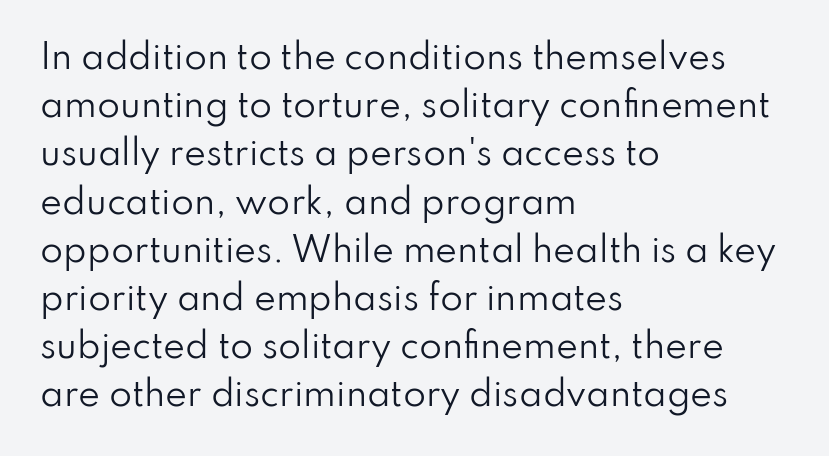
Anything drawn beneath the words? Only blank space. Does extra space separate the letters? No, they use regular spacing. Type style note: lacks serifs. Nothing heavy about these letters — not bold at all. The rendering uses natural spacing where letterforms have individual widths. Posture: straight, roman, zero tilt.
